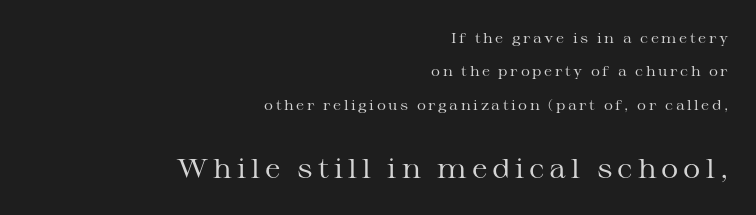
The image shows 27 px text type, upright; set right-aligned, loose line spacing (2.39x), not underlined; the second (bottom) block is 1.93x larger.
